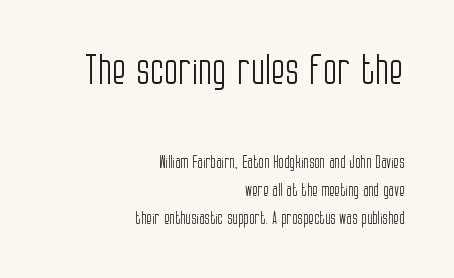
Q: Is the text bold? A: No.
Q: Is the text italic (slanted)? A: No, it is upright.
Q: Is the typeface a serif or a sans-serif typeface? A: Sans-serif.
Q: Is the text underlined? A: No.
Q: How is the paragraph aligned? A: Right-aligned.
Q: Is the spacing between letters normal or unusually wide? A: Normal.
Q: Which block of text is set in a larger size, the first (top) or the second (bottom)? A: The first (top) one.
Q: Width (condensed, normal, or wide)? A: Condensed.
Q: Stroke contrast? A: Low.
Q: x-height? A: Large.
Q: Monospaced? A: No.
